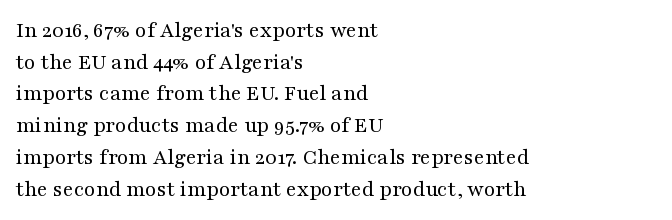
A roman cut, with each character standing at attention. Line spacing here is normal. The text block is weighted toward the left margin, trailing off unevenly rightward. Lines of text with bare space underneath. Nothing unusual about the tracking: characters are spaced as the font intends. A quiet, ordinary-to-light weight characterises the typeface.
